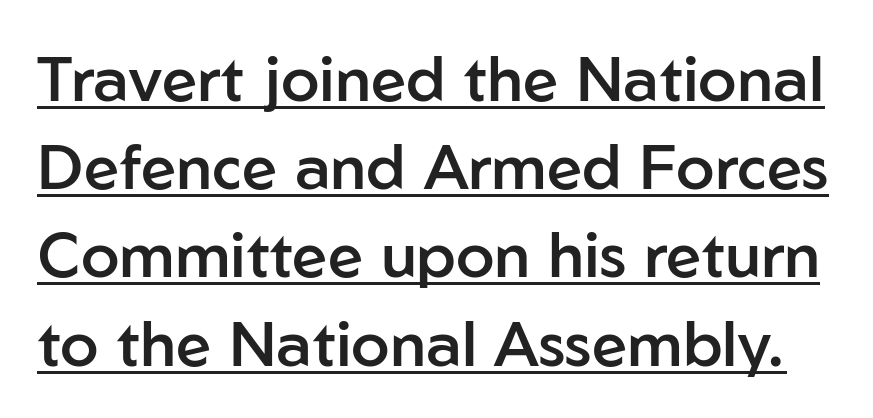
The image shows 63 px semibold sans-serif type, upright; set normal line spacing (1.4x), normal letter spacing, underlined; low stroke contrast and a medium x-height.
